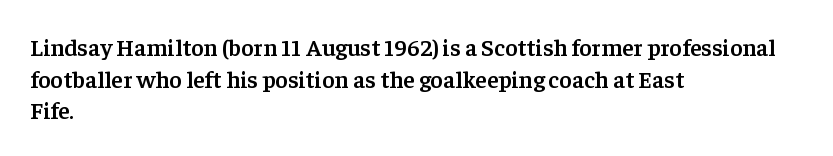
Q: Is the text bold? A: Semi-bold.
Q: Is the text italic (slanted)? A: No, it is upright.
Q: Is the text underlined? A: No.
Q: How is the paragraph aligned? A: Left-aligned.
Q: Is the spacing between letters normal or unusually wide? A: Normal.
Q: Is the spacing between lines tight, normal or loose? A: Normal.
